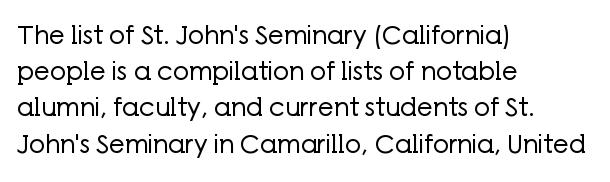
The image shows 25 px text type, upright; set left-aligned, normal line spacing (1.45x), normal letter spacing, not underlined.
